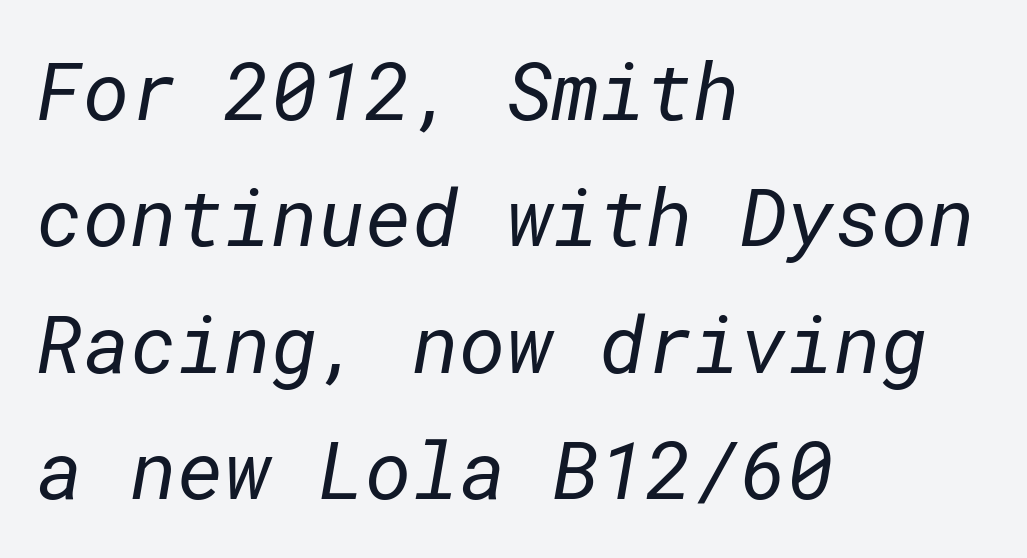
{"serif": "no", "bold": "no", "weight": "regular", "width": "normal", "stroke_contrast": "low", "x_height": "medium", "underline": "no", "align": "left", "line_spacing": "normal", "line_spacing_ratio": 1.58, "letter_spacing": "normal", "letter_spacing_em": 0.0, "glyph_px": 80}
